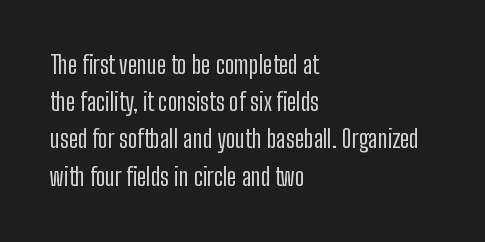
The image shows 24 px text type, upright; set left-aligned, normal line spacing (1.55x), normal letter spacing, not underlined.
